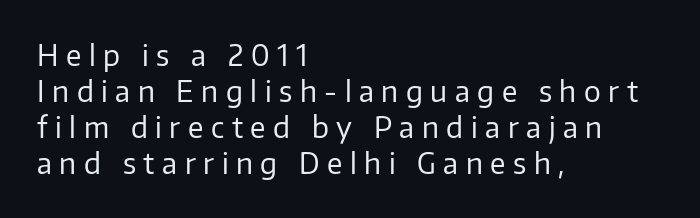
The image shows 28 px regular-weight sans-serif type, upright; set left-aligned, normal line spacing (1.28x), unusually wide letter spacing (+0.27 em), not underlined; low stroke contrast and a medium x-height.
